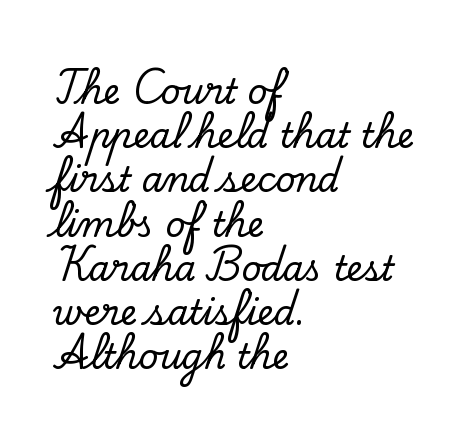
Each letter keeps its own natural width here, so spacing adapts to shape. This sample is left-justified, so line endings fall wherever the words run out. How are the letters spaced? Ordinarily, with no added tracking. Horizontal bands of white between lines are of average thickness.
